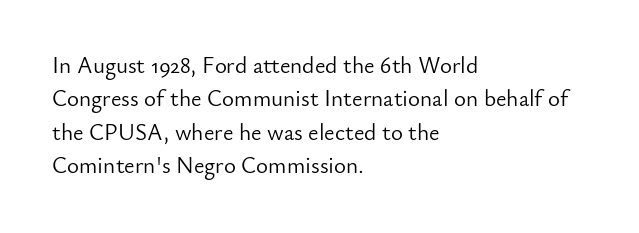
Q: Is the text bold? A: No.
Q: Is the text italic (slanted)? A: No, it is upright.
Q: Is the text underlined? A: No.
Q: How is the paragraph aligned? A: Left-aligned.
Q: Is the spacing between letters normal or unusually wide? A: Normal.
Q: Is the spacing between lines tight, normal or loose? A: Normal.
